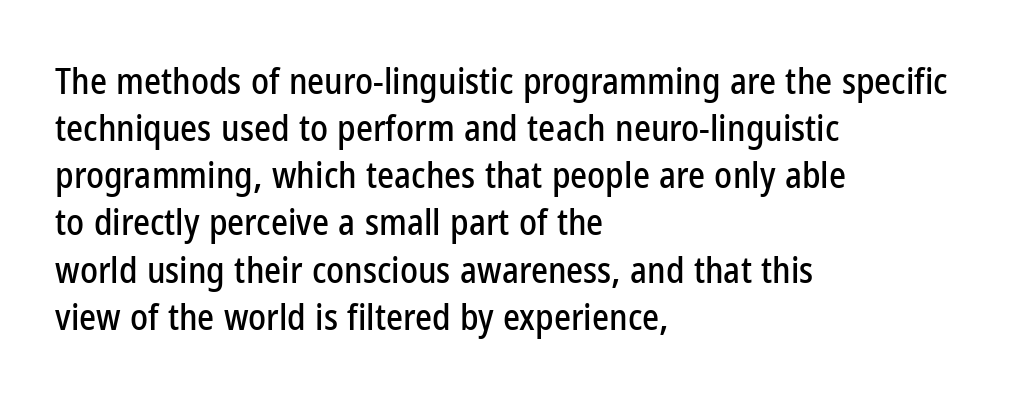
The image shows 36 px condensed sans-serif type, upright; set left-aligned, normal line spacing (1.31x), normal letter spacing, not underlined; low stroke contrast and a medium x-height.
